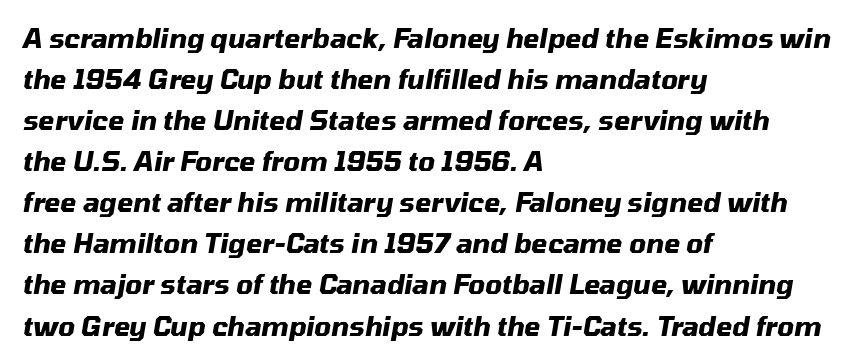
Q: Is the text bold? A: Yes.
Q: Is the text italic (slanted)? A: Yes, it leans right by about 10 degrees.
Q: Is the text underlined? A: No.
Q: How is the paragraph aligned? A: Left-aligned.
Q: Is the spacing between letters normal or unusually wide? A: Normal.
Q: Is the spacing between lines tight, normal or loose? A: Normal.
